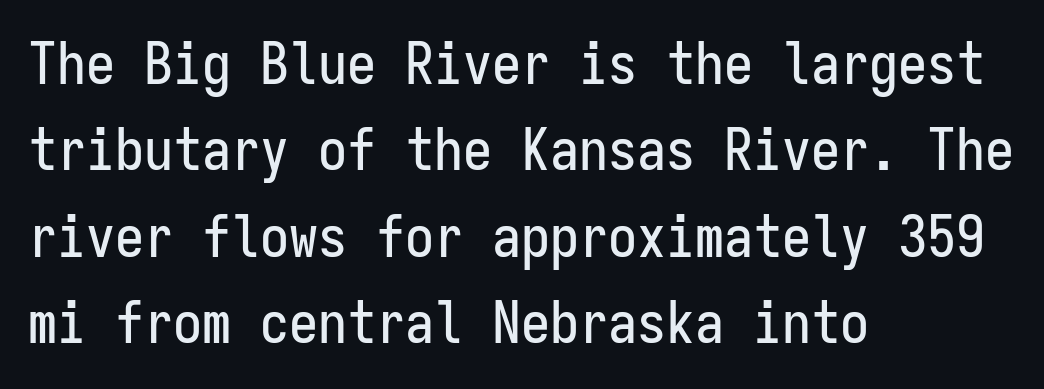
The image shows 58 px condensed sans-serif type, upright, monospaced; set left-aligned, normal line spacing (1.49x), normal letter spacing, not underlined; low stroke contrast and a medium x-height.
